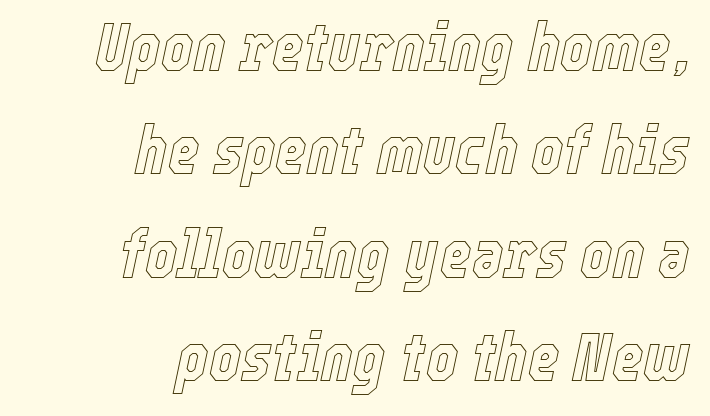
{"italic": "yes", "lean": "right", "slant_degrees": 12, "width": "condensed", "x_height": "medium", "monospaced": "no", "underline": "no", "align": "right", "line_spacing": "normal", "line_spacing_ratio": 1.52, "letter_spacing": "normal", "letter_spacing_em": 0.0, "glyph_px": 68}
